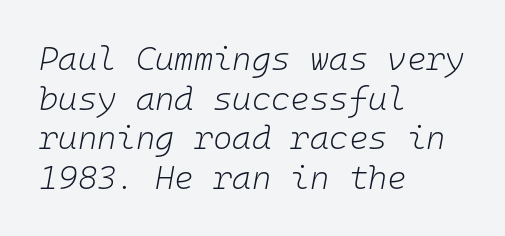
Q: Is the text bold? A: No.
Q: Is the text italic (slanted)? A: Yes, it leans right by about 10 degrees.
Q: Is the text underlined? A: No.
Q: How is the paragraph aligned? A: Left-aligned.
Q: Is the spacing between letters normal or unusually wide? A: Normal.
Q: Width (condensed, normal, or wide)? A: Normal.
Q: Stroke contrast? A: Low.
Q: x-height? A: Medium.
Q: Monospaced? A: Yes.
